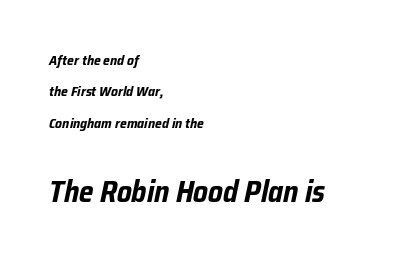
Q: Is the text bold? A: Yes.
Q: Is the text italic (slanted)? A: Yes, it leans right by about 12 degrees.
Q: Is the text underlined? A: No.
Q: How is the paragraph aligned? A: Left-aligned.
Q: Is the spacing between letters normal or unusually wide? A: Normal.
Q: Is the spacing between lines tight, normal or loose? A: Loose.
Q: Which block of text is set in a larger size, the first (top) or the second (bottom)? A: The second (bottom) one.
Q: Width (condensed, normal, or wide)? A: Condensed.
Q: Stroke contrast? A: Low.
Q: x-height? A: Medium.
Q: Monospaced? A: No.
